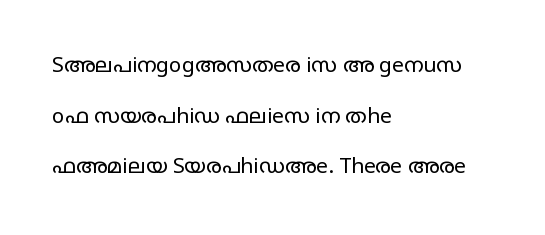
{"italic": "no", "bold": "no", "underline": "no", "align": "left", "line_spacing": "loose", "line_spacing_ratio": 2.41, "letter_spacing": "normal", "letter_spacing_em": 0.0, "glyph_px": 21}
